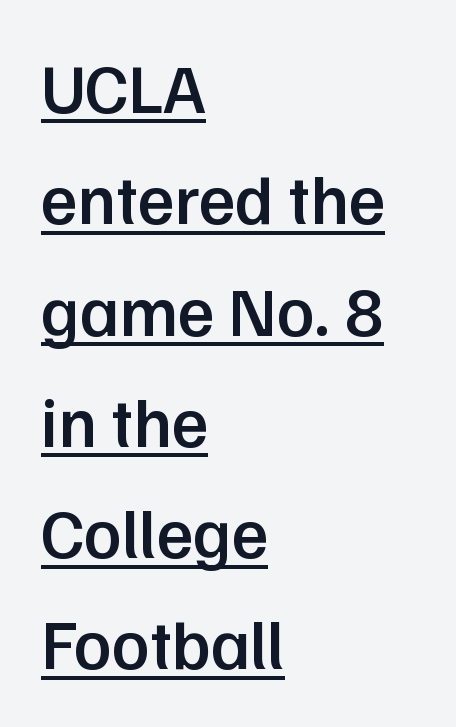
{"serif": "no", "italic": "no", "bold": "semi", "weight": "semibold", "width": "normal", "stroke_contrast": "low", "x_height": "medium", "monospaced": "no", "underline": "yes", "align": "left", "line_spacing": "normal", "line_spacing_ratio": 1.59, "letter_spacing": "normal", "letter_spacing_em": 0.0, "glyph_px": 70}
